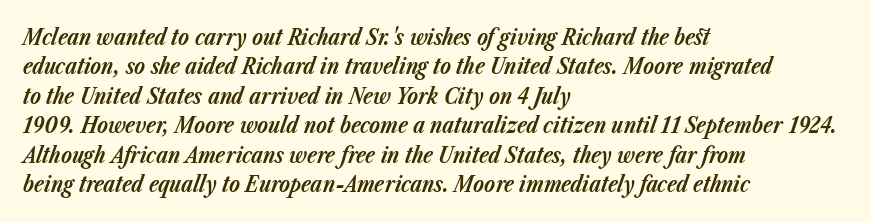
{"italic": "yes", "lean": "right", "slant_degrees": 23, "bold": "yes", "underline": "no", "align": "left", "line_spacing": "normal", "line_spacing_ratio": 1.34, "letter_spacing": "normal", "letter_spacing_em": 0.0, "glyph_px": 22}
